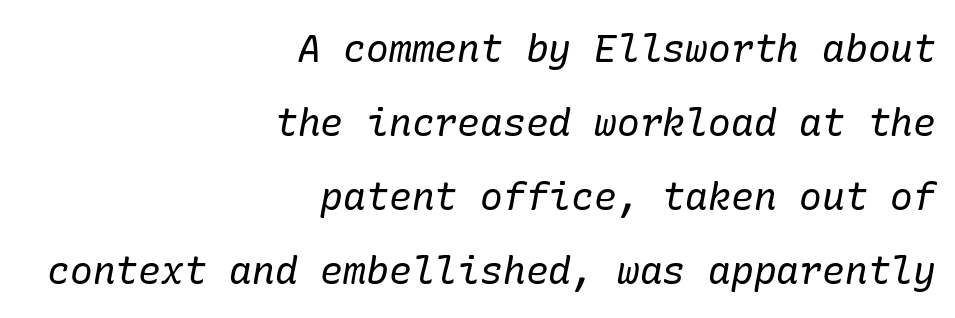
The image shows 38 px regular-weight type, italic (leaning right); set right-aligned, loose line spacing (1.95x), normal letter spacing, not underlined; low stroke contrast and a medium x-height.
